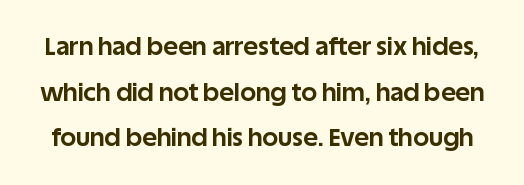
Q: Is the text bold? A: Yes.
Q: Is the text italic (slanted)? A: No, it is upright.
Q: Is the text underlined? A: No.
Q: Is the spacing between letters normal or unusually wide? A: Normal.
